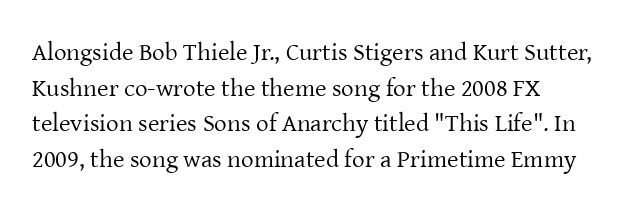
The image shows 25 px text type, upright; set left-aligned, normal line spacing (1.43x), normal letter spacing, not underlined.
